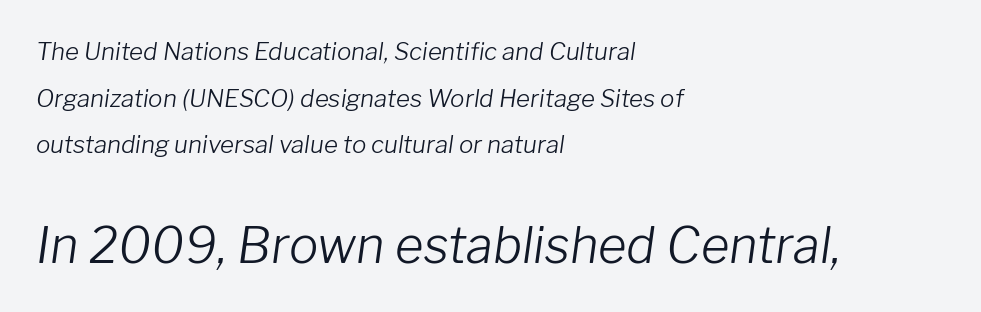
The lines are quadded left. Type size steps up from the first block to the second. This is not heavy type; no bold has been used. Slant detected: the letters are inclined. Each letter keeps its own natural width here, so spacing adapts to shape.
